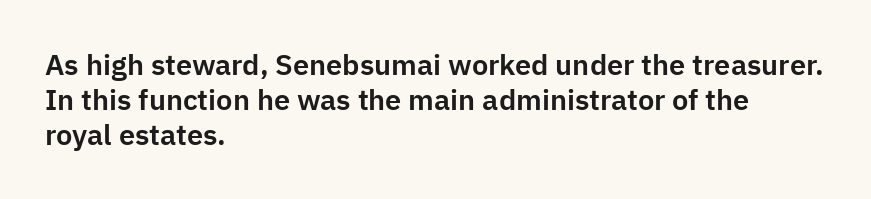
Notice how the stems are strictly vertical — no italics here. Character widths vary here, with narrow letters taking less room than wide ones. Letterform terminals end flat and unadorned throughout the passage. Observe the ordinary spacing: letters are neighbours, not strangers.
